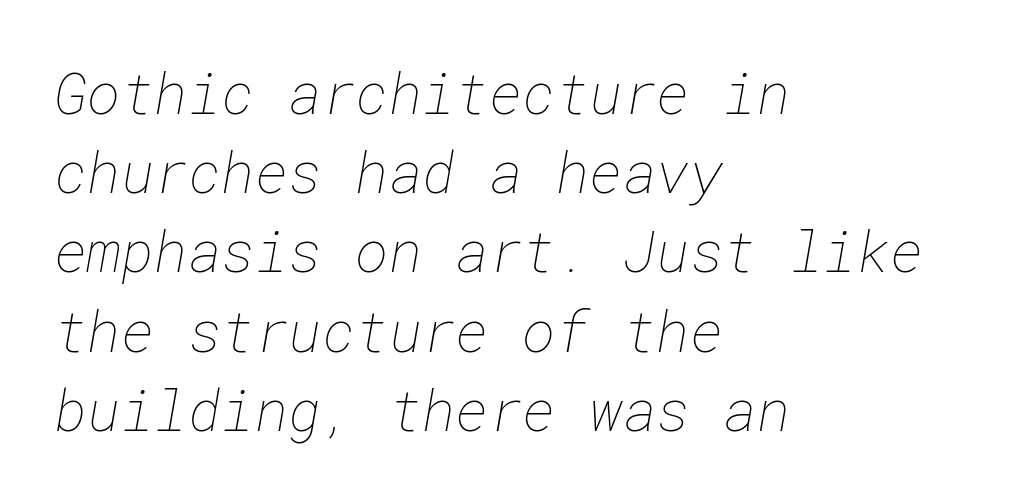
{"bold": "no", "weight": "thin", "width": "normal", "stroke_contrast": "low", "x_height": "medium", "underline": "no", "align": "left", "line_spacing": "normal", "line_spacing_ratio": 1.39, "letter_spacing": "normal", "letter_spacing_em": 0.0, "glyph_px": 57}
